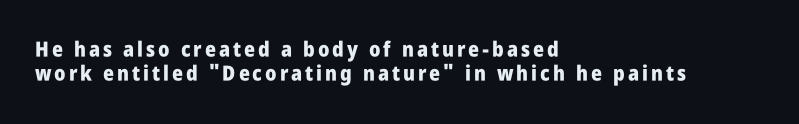
The image shows 21 px bold type, upright; set left-aligned, tight line spacing (1.12x), not underlined.
